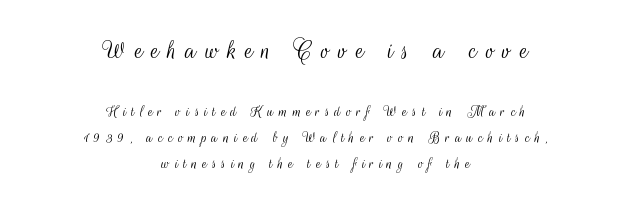
The image shows 29 px light, condensed sans-serif type; set centered, normal line spacing (1.53x), unusually wide letter spacing (+0.3 em), not underlined; the first (top) block is 1.71x larger; medium stroke contrast and a small x-height.
